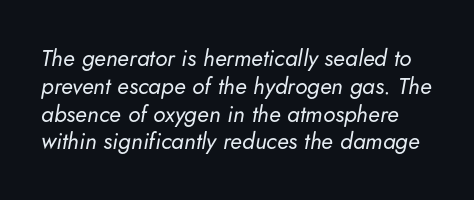
Stroke thickness stays within the range of a standard reading face or lighter. You can tell it's italic because the verticals aren't actually vertical. The specimen omits any rule beneath the text block's lines. No extra tracking has been applied to these lines.
